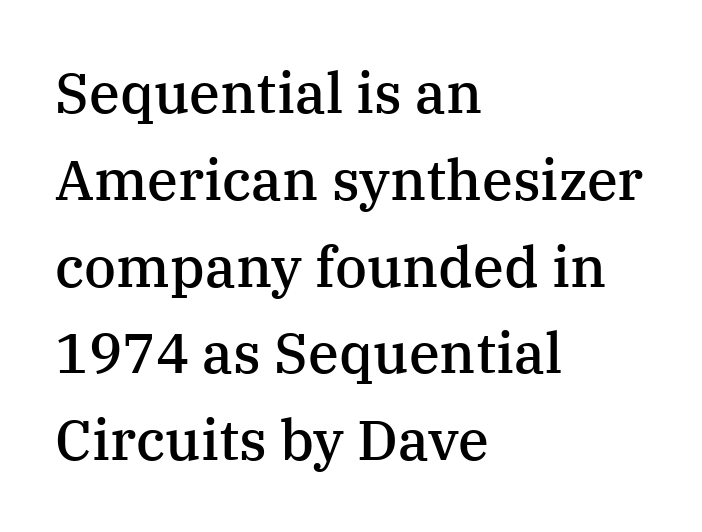
Q: Is the text bold? A: Semi-bold.
Q: Is the text italic (slanted)? A: No, it is upright.
Q: Is the typeface a serif or a sans-serif typeface? A: Serif.
Q: Is the text underlined? A: No.
Q: How is the paragraph aligned? A: Left-aligned.
Q: Is the spacing between letters normal or unusually wide? A: Normal.
Q: Is the spacing between lines tight, normal or loose? A: Normal.
Q: Width (condensed, normal, or wide)? A: Normal.
Q: Stroke contrast? A: Medium.
Q: x-height? A: Medium.
Q: Monospaced? A: No.
